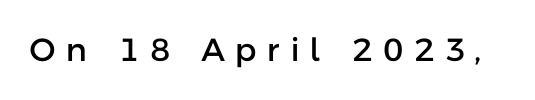
This is roman type, the default non-slanted kind. The font family rendered here belongs to the sans-serif group. The letterforms stand isolated, each surrounded by extra space. Character widths vary here, with narrow letters taking less room than wide ones.
